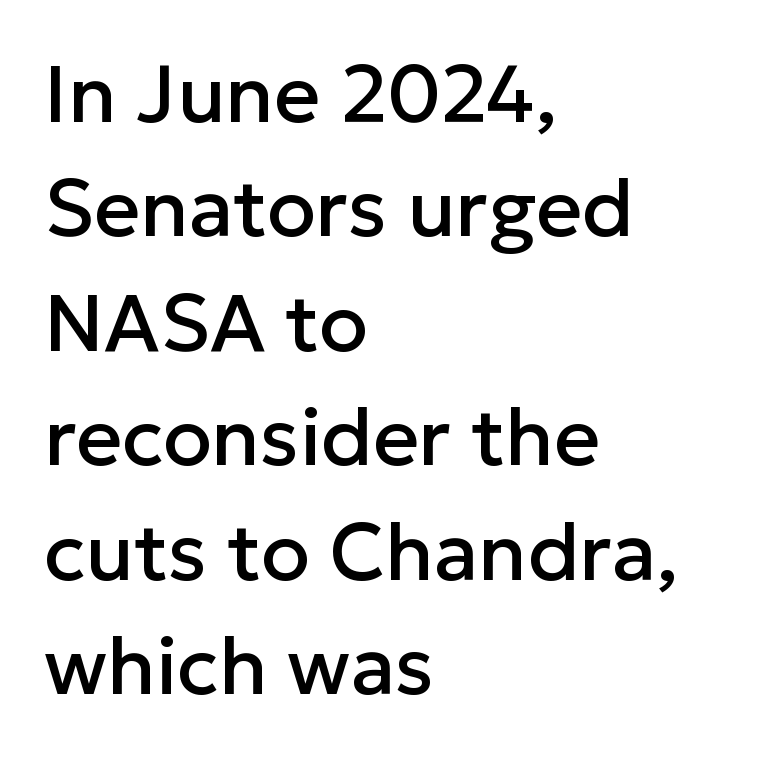
{"serif": "no", "italic": "no", "width": "normal", "stroke_contrast": "low", "x_height": "medium", "monospaced": "no", "underline": "no", "align": "left", "line_spacing": "normal", "line_spacing_ratio": 1.43, "letter_spacing": "normal", "letter_spacing_em": 0.0, "glyph_px": 80}
